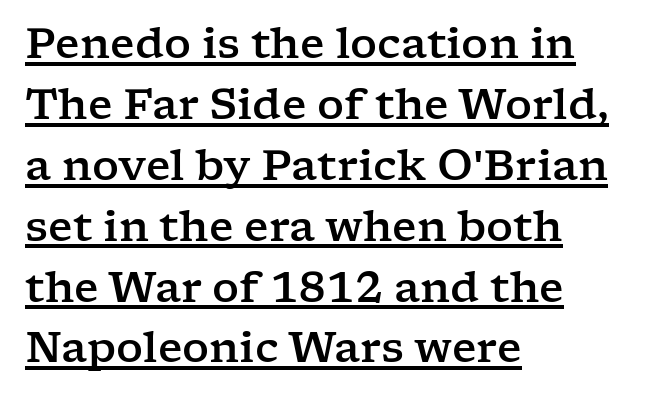
Q: Is the text italic (slanted)? A: No, it is upright.
Q: Is the typeface a serif or a sans-serif typeface? A: Serif.
Q: Is the text underlined? A: Yes.
Q: How is the paragraph aligned? A: Left-aligned.
Q: Is the spacing between letters normal or unusually wide? A: Normal.
Q: Is the spacing between lines tight, normal or loose? A: Normal.
Q: Width (condensed, normal, or wide)? A: Wide.
Q: Stroke contrast? A: Low.
Q: x-height? A: Medium.
Q: Monospaced? A: No.
